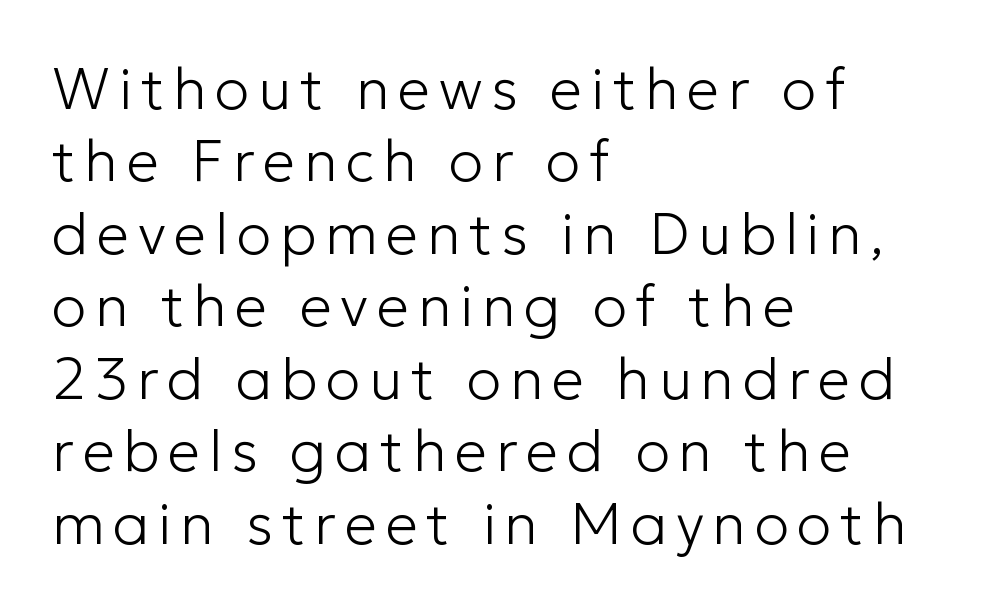
Q: Is the text bold? A: No.
Q: Is the text italic (slanted)? A: No, it is upright.
Q: Is the typeface a serif or a sans-serif typeface? A: Sans-serif.
Q: Is the text underlined? A: No.
Q: How is the paragraph aligned? A: Left-aligned.
Q: Is the spacing between lines tight, normal or loose? A: Normal.
Q: Width (condensed, normal, or wide)? A: Normal.
Q: Stroke contrast? A: Low.
Q: x-height? A: Medium.
Q: Monospaced? A: No.
